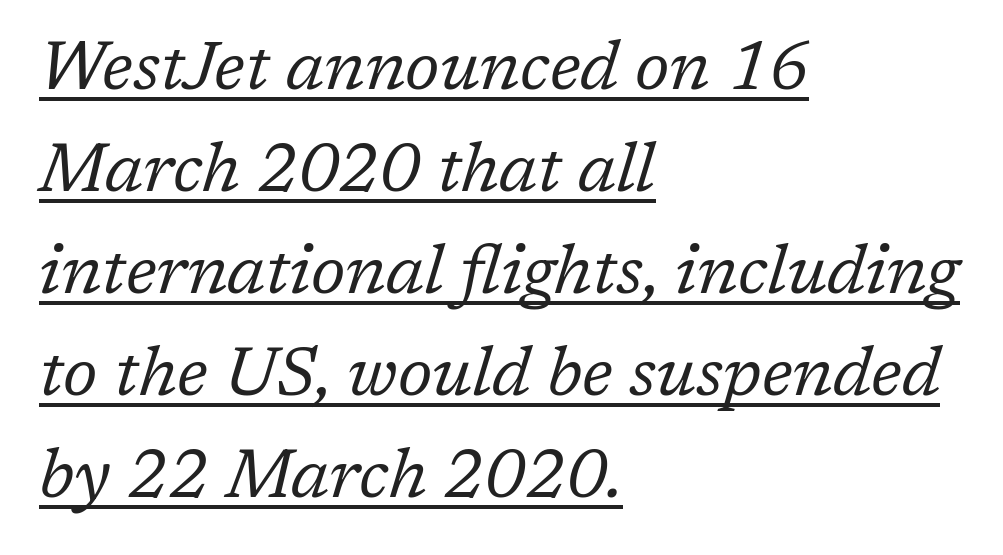
The image shows 68 px regular-weight serif type, italic (leaning right); set left-aligned, normal line spacing (1.5x), normal letter spacing, underlined; low stroke contrast and a medium x-height.
